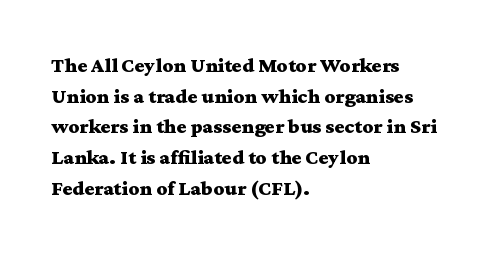
Q: Is the text bold? A: Yes.
Q: Is the text italic (slanted)? A: No, it is upright.
Q: Is the text underlined? A: No.
Q: How is the paragraph aligned? A: Left-aligned.
Q: Is the spacing between letters normal or unusually wide? A: Normal.
Q: Is the spacing between lines tight, normal or loose? A: Normal.
